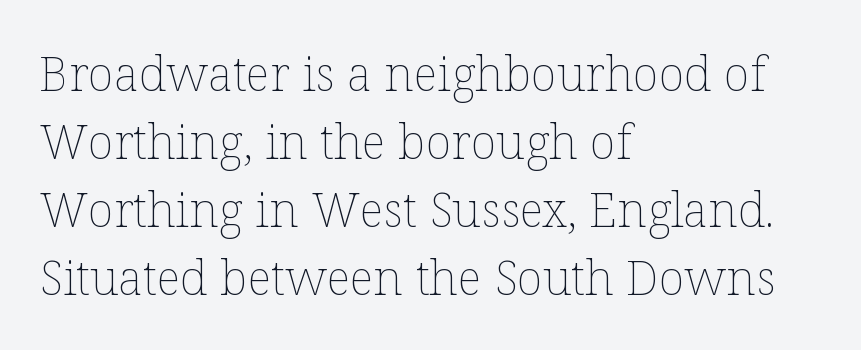
Evenly set lines give the paragraph a standard silhouette. Style check: upright. A light-to-regular cut is what we see here. There is no visible air inserted between adjacent glyphs. The text block is weighted toward the left margin, trailing off unevenly rightward. Each letter keeps its own natural width here, so spacing adapts to shape.
